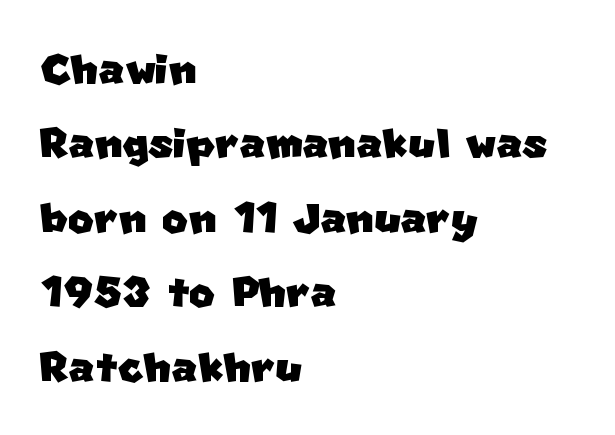
{"serif": "no", "width": "normal", "stroke_contrast": "low", "x_height": "large", "monospaced": "no", "underline": "no", "align": "left", "line_spacing": "normal", "line_spacing_ratio": 1.33, "letter_spacing": "normal", "letter_spacing_em": 0.0, "glyph_px": 56}
